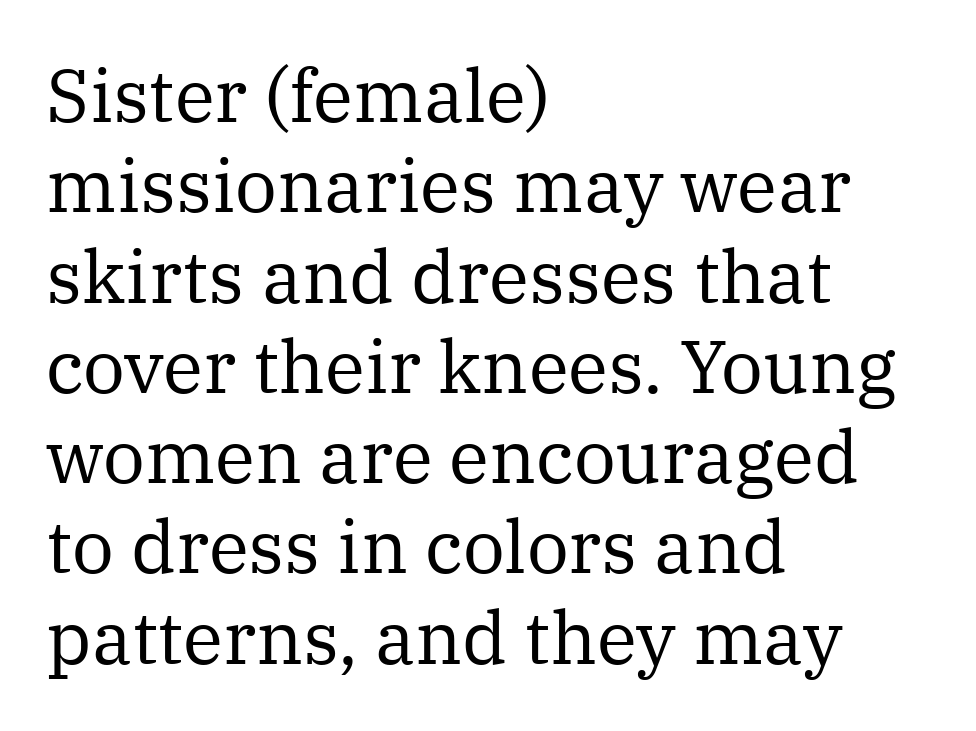
Q: Is the text bold? A: No.
Q: Is the text italic (slanted)? A: No, it is upright.
Q: Is the typeface a serif or a sans-serif typeface? A: Serif.
Q: Is the text underlined? A: No.
Q: How is the paragraph aligned? A: Left-aligned.
Q: Is the spacing between letters normal or unusually wide? A: Normal.
Q: Width (condensed, normal, or wide)? A: Normal.
Q: Stroke contrast? A: Medium.
Q: x-height? A: Medium.
Q: Monospaced? A: No.
